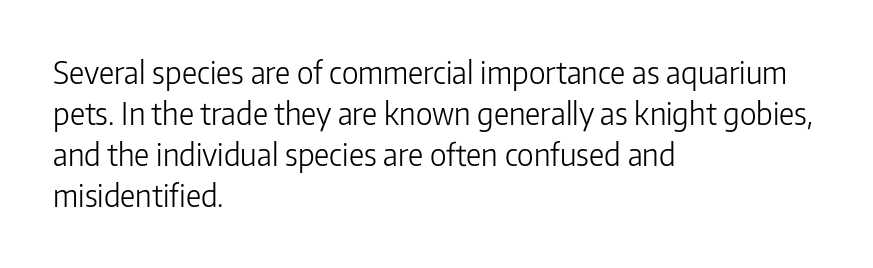
The image shows 30 px light sans-serif type, upright; set left-aligned, normal line spacing (1.37x), normal letter spacing, not underlined; low stroke contrast and a medium x-height.
